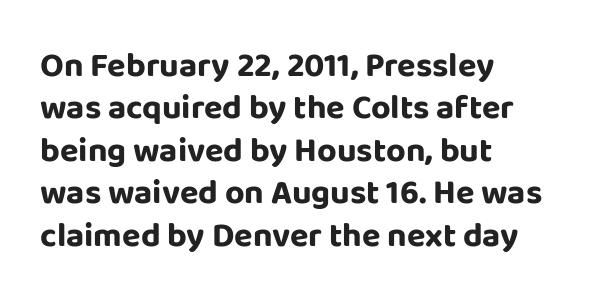
{"serif": "no", "italic": "no", "bold": "yes", "weight": "bold", "width": "normal", "stroke_contrast": "low", "x_height": "large", "monospaced": "no", "underline": "no", "align": "left", "line_spacing": "normal", "line_spacing_ratio": 1.25, "letter_spacing": "normal", "letter_spacing_em": 0.0, "glyph_px": 34}
